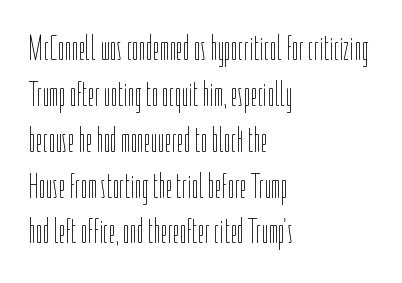
Q: Is the text bold? A: No.
Q: Is the text italic (slanted)? A: No, it is upright.
Q: Is the text underlined? A: No.
Q: How is the paragraph aligned? A: Left-aligned.
Q: Is the spacing between letters normal or unusually wide? A: Normal.
Q: Is the spacing between lines tight, normal or loose? A: Normal.
Q: Width (condensed, normal, or wide)? A: Condensed.
Q: Stroke contrast? A: Low.
Q: x-height? A: Medium.
Q: Monospaced? A: No.
